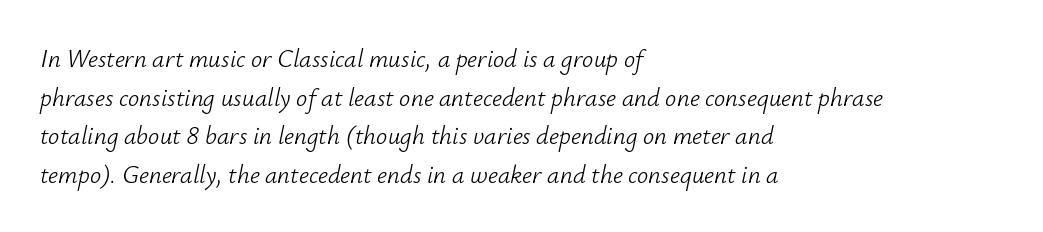
{"italic": "yes", "lean": "right", "slant_degrees": 12, "bold": "no", "underline": "no", "align": "left", "line_spacing": "normal", "line_spacing_ratio": 1.55, "letter_spacing": "normal", "letter_spacing_em": 0.0, "glyph_px": 25}
